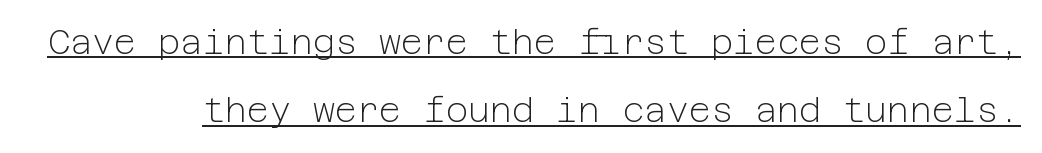
The image shows 34 px light sans-serif type, upright; set loose line spacing (2.01x), normal letter spacing, underlined; low stroke contrast and a medium x-height.
